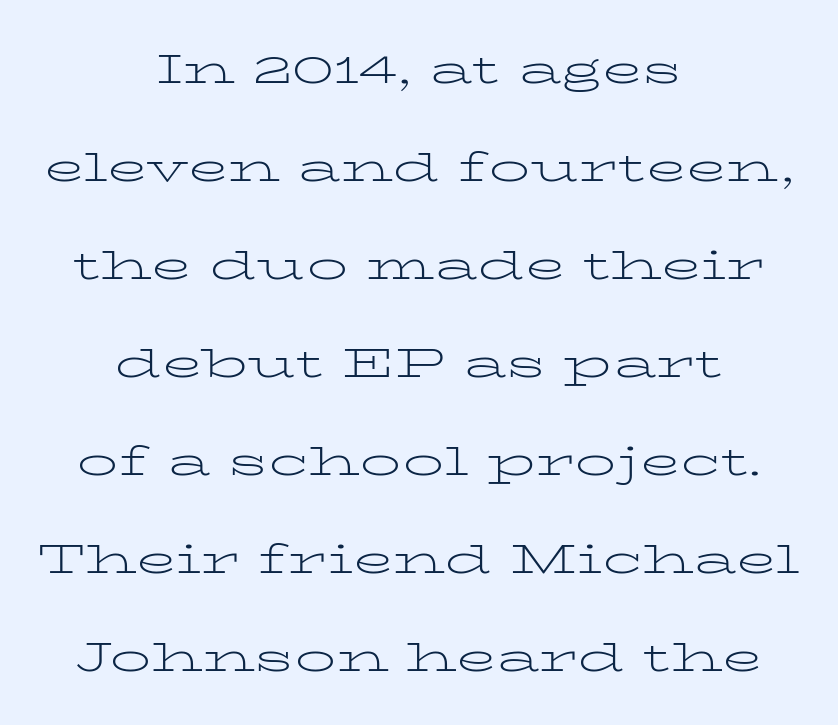
{"serif": "yes", "italic": "no", "bold": "no", "weight": "light", "width": "wide", "stroke_contrast": "low", "x_height": "medium", "monospaced": "no", "underline": "no", "align": "center", "line_spacing": "loose", "line_spacing_ratio": 2.39, "letter_spacing": "normal", "letter_spacing_em": 0.0, "glyph_px": 41}
